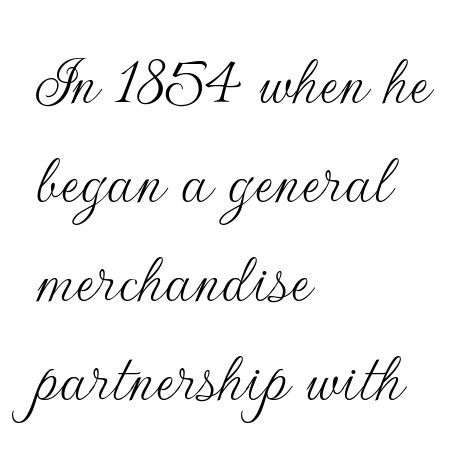
Q: Is the text bold? A: No.
Q: Is the text italic (slanted)? A: Yes.
Q: Is the typeface a serif or a sans-serif typeface? A: Sans-serif.
Q: Is the text underlined? A: No.
Q: How is the paragraph aligned? A: Left-aligned.
Q: Is the spacing between letters normal or unusually wide? A: Normal.
Q: Is the spacing between lines tight, normal or loose? A: Normal.
Q: Width (condensed, normal, or wide)? A: Normal.
Q: Stroke contrast? A: Low.
Q: x-height? A: Small.
Q: Monospaced? A: No.
